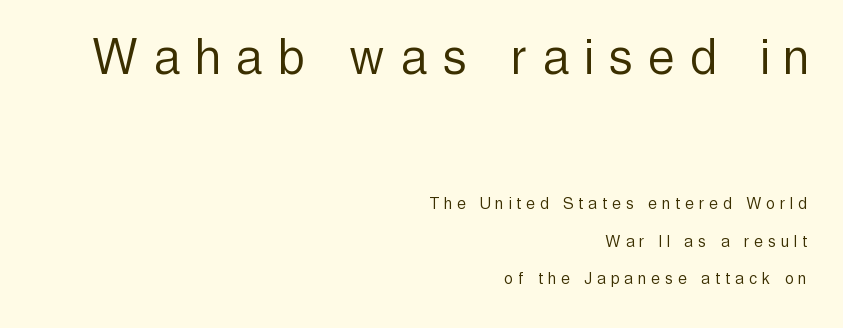
Note the varied advance widths — an 'i' is clearly narrower than an 'm'. Look at the glyph heights: the upper group is clearly the bigger setting. Teacher's note: observe the even right margin — that is flush-right alignment. Descenders are the only things crossing below the line.
